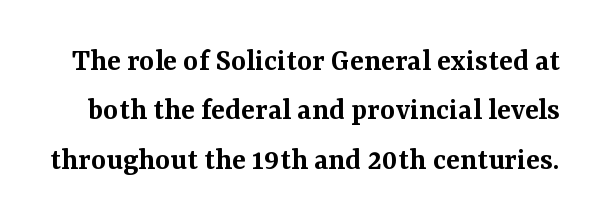
{"serif": "yes", "italic": "no", "bold": "semi", "weight": "semibold", "width": "normal", "stroke_contrast": "medium", "x_height": "medium", "monospaced": "no", "underline": "no", "line_spacing": "normal", "line_spacing_ratio": 1.54, "letter_spacing": "normal", "letter_spacing_em": 0.0, "glyph_px": 32}
